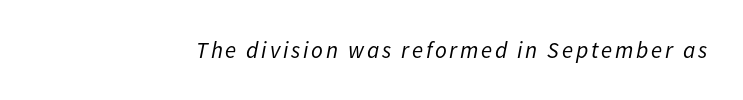
{"italic": "yes", "lean": "right", "slant_degrees": 11, "bold": "no", "underline": "no", "glyph_px": 23}
